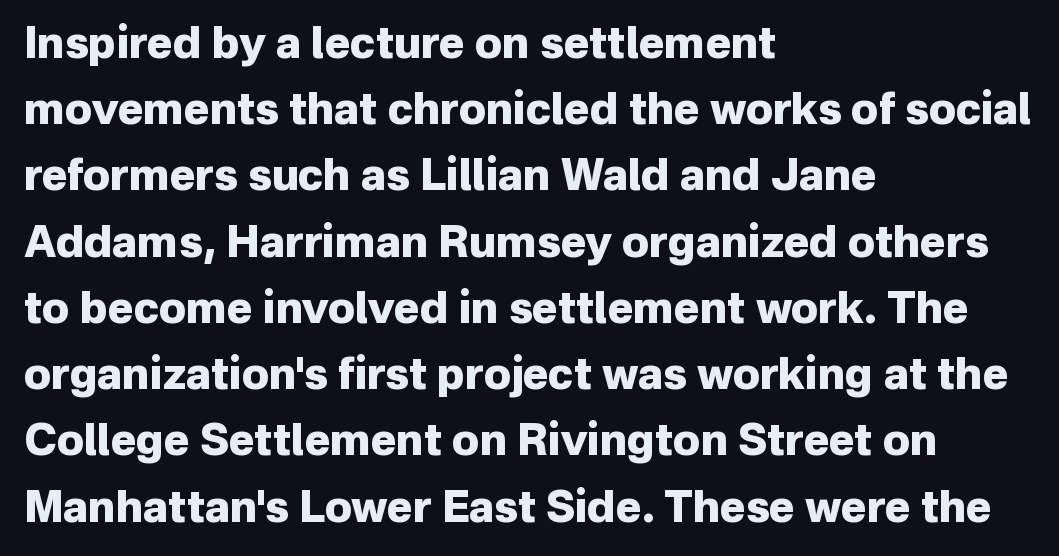
The image shows 43 px heavy sans-serif type, upright; set left-aligned, normal line spacing (1.54x), normal letter spacing, not underlined; low stroke contrast and a medium x-height.
